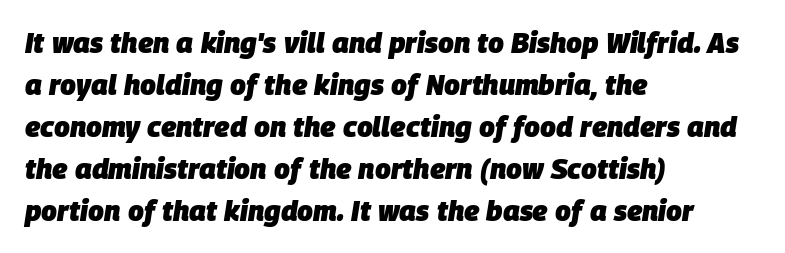
{"italic": "yes", "lean": "right", "slant_degrees": 9, "bold": "yes", "weight": "heavy", "width": "normal", "stroke_contrast": "low", "x_height": "large", "monospaced": "no", "underline": "no", "align": "left", "line_spacing": "normal", "line_spacing_ratio": 1.5, "letter_spacing": "normal", "letter_spacing_em": 0.0, "glyph_px": 28}
